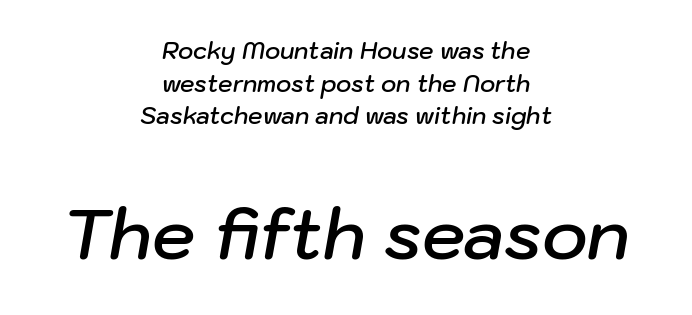
Q: Is the text bold? A: Semi-bold.
Q: Is the text italic (slanted)? A: Yes, it leans right by about 10 degrees.
Q: Is the text underlined? A: No.
Q: How is the paragraph aligned? A: Centered.
Q: Is the spacing between letters normal or unusually wide? A: Normal.
Q: Is the spacing between lines tight, normal or loose? A: Normal.
Q: Which block of text is set in a larger size, the first (top) or the second (bottom)? A: The second (bottom) one.
Q: Width (condensed, normal, or wide)? A: Normal.
Q: Stroke contrast? A: Low.
Q: x-height? A: Medium.
Q: Monospaced? A: No.
